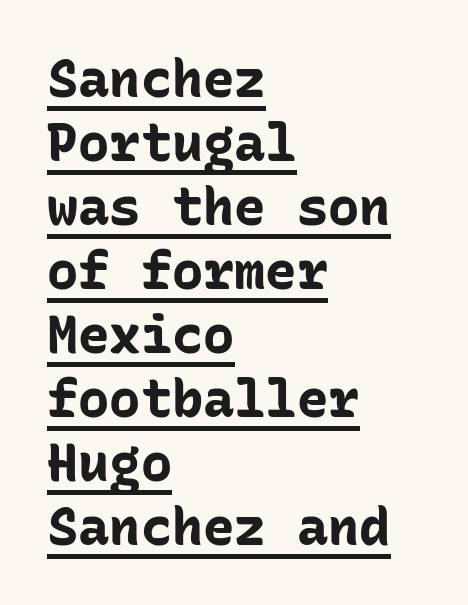
The image shows 52 px bold sans-serif type, upright, monospaced; set left-aligned, line spacing 1.23x, normal letter spacing, underlined; low stroke contrast and a medium x-height.
